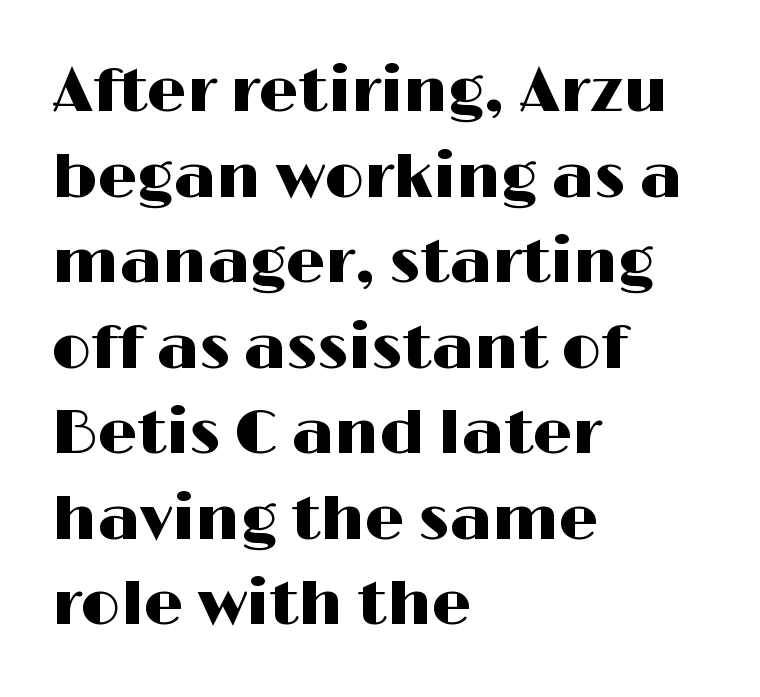
Check where the strokes stop: nothing finishes them off — pure sans. If you drew a line through each stem, it would be perfectly vertical. The baseline area is clear. The rendering keeps characters at their native spacing. Short and long lines alike share a common starting point at left.
